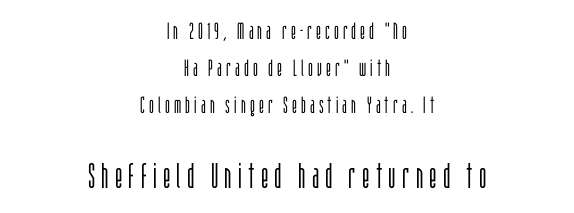
The foot of each line stays bare and open. Looks like regular typesetting: each glyph gets only the width it needs. Is this a heavy cut? Hardly; it is regular or lighter. Rendered with straight, roman letterforms. Is there much room between lines? A standard amount, neither cramped nor airy. Examine the stroke ends and you'll find no serifs.
